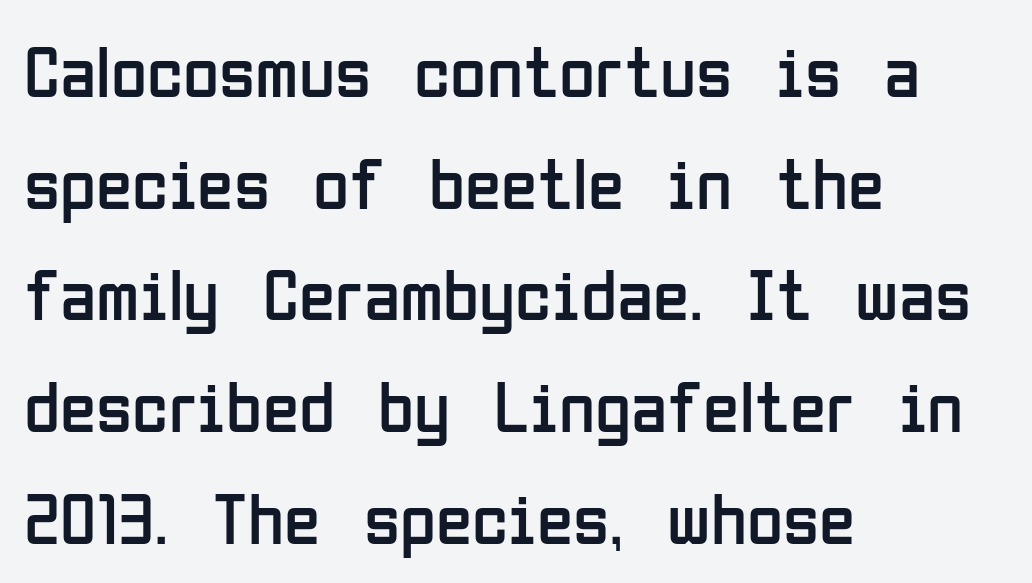
{"serif": "no", "italic": "no", "bold": "no", "weight": "regular", "width": "condensed", "stroke_contrast": "low", "x_height": "medium", "monospaced": "no", "underline": "no", "align": "left", "line_spacing": "normal", "line_spacing_ratio": 1.51, "letter_spacing": "normal", "letter_spacing_em": 0.0, "glyph_px": 74}
